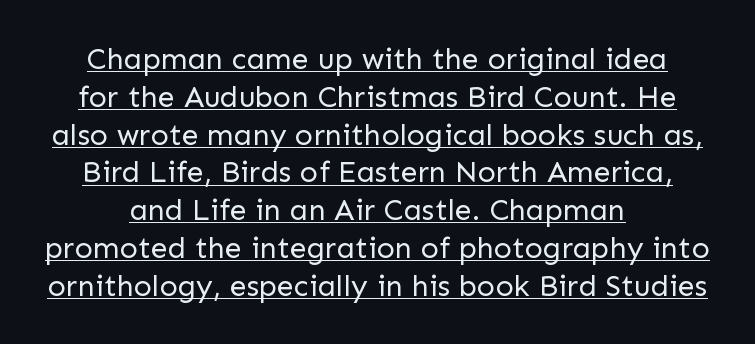
{"serif": "no", "italic": "no", "bold": "no", "weight": "regular", "width": "normal", "stroke_contrast": "low", "x_height": "medium", "monospaced": "no", "underline": "yes", "align": "center", "line_spacing": "normal", "line_spacing_ratio": 1.26, "letter_spacing": "normal", "letter_spacing_em": 0.0, "glyph_px": 30}
